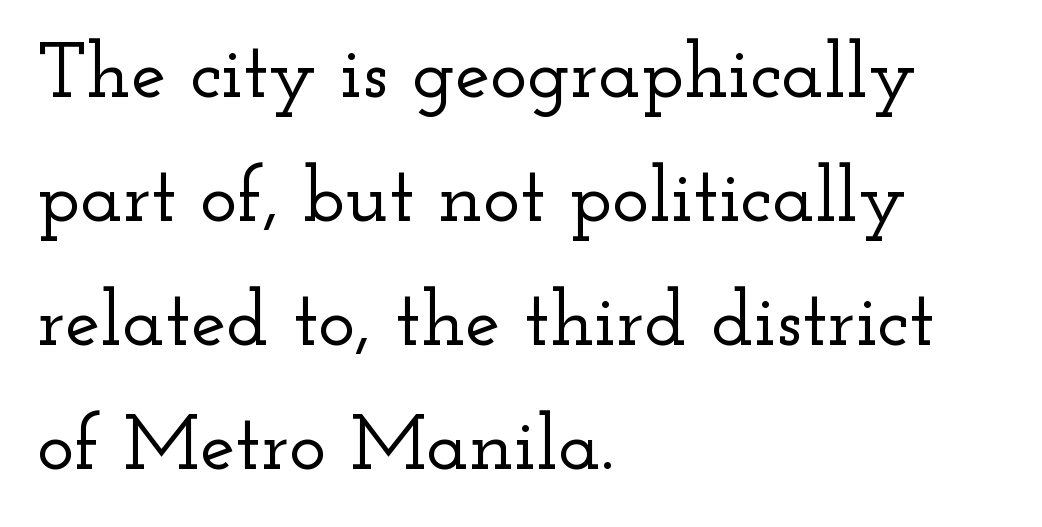
The image shows 79 px wide serif type, upright; set left-aligned, normal line spacing (1.57x), normal letter spacing, not underlined; low stroke contrast and a small x-height.
